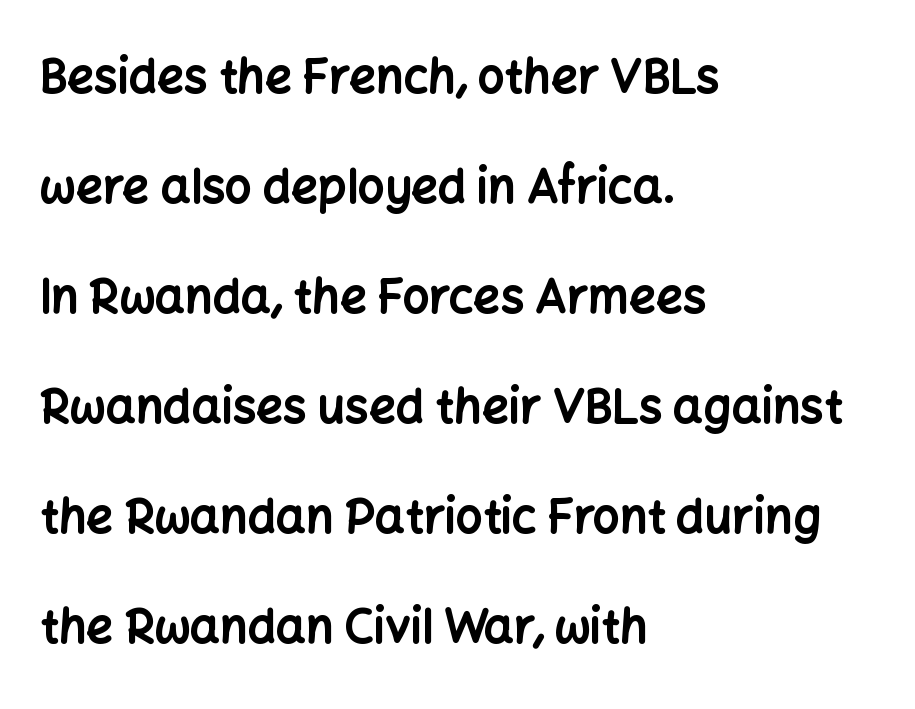
Q: Is the text bold? A: Yes.
Q: Is the text italic (slanted)? A: No, it is upright.
Q: Is the typeface a serif or a sans-serif typeface? A: Sans-serif.
Q: Is the text underlined? A: No.
Q: How is the paragraph aligned? A: Left-aligned.
Q: Is the spacing between letters normal or unusually wide? A: Normal.
Q: Is the spacing between lines tight, normal or loose? A: Loose.
Q: Width (condensed, normal, or wide)? A: Normal.
Q: Stroke contrast? A: Low.
Q: x-height? A: Medium.
Q: Monospaced? A: No.
